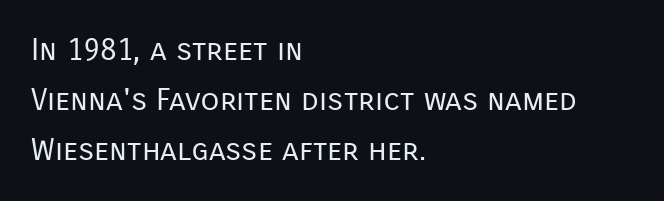
Q: Is the text bold? A: No.
Q: Is the text italic (slanted)? A: No, it is upright.
Q: Is the typeface a serif or a sans-serif typeface? A: Sans-serif.
Q: Is the text underlined? A: No.
Q: How is the paragraph aligned? A: Left-aligned.
Q: Is the spacing between letters normal or unusually wide? A: Normal.
Q: Is the spacing between lines tight, normal or loose? A: Normal.
Q: Width (condensed, normal, or wide)? A: Normal.
Q: Stroke contrast? A: Low.
Q: x-height? A: Medium.
Q: Monospaced? A: No.
